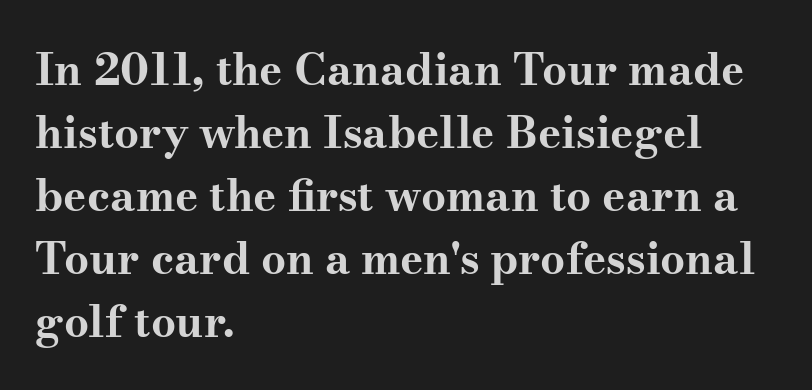
{"serif": "yes", "italic": "no", "bold": "yes", "weight": "bold", "width": "wide", "stroke_contrast": "medium", "x_height": "small", "monospaced": "no", "underline": "no", "align": "left", "line_spacing": "normal", "line_spacing_ratio": 1.43, "letter_spacing": "normal", "letter_spacing_em": 0.0, "glyph_px": 44}
